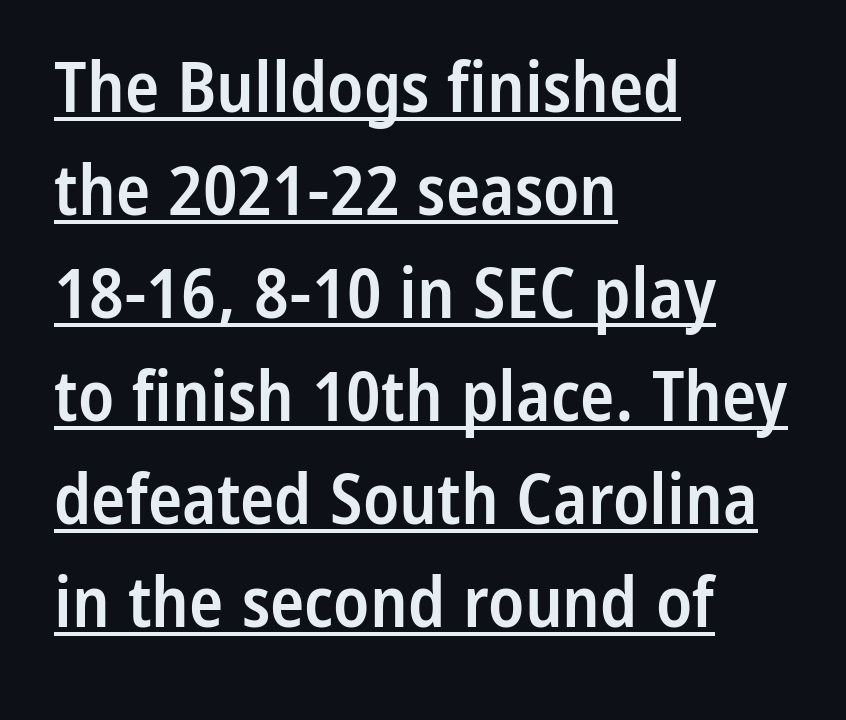
The image shows 71 px semibold, condensed sans-serif type, upright; set left-aligned, normal line spacing (1.45x), normal letter spacing, underlined; low stroke contrast and a medium x-height.
